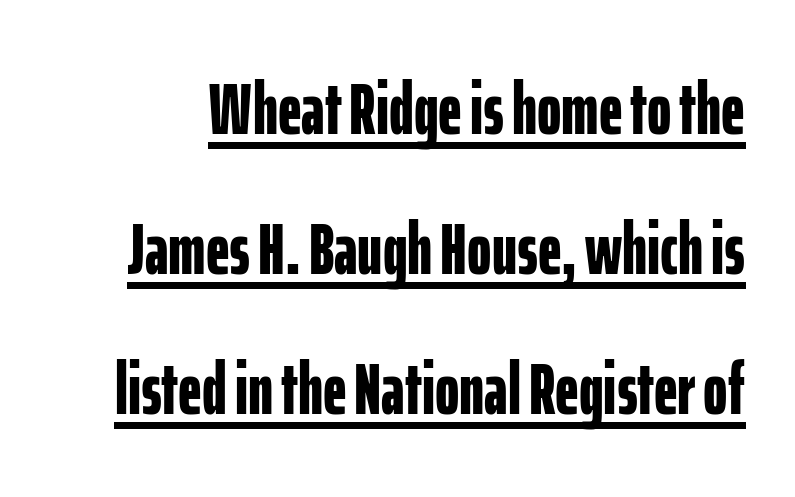
The image shows 74 px bold, condensed sans-serif type, upright; set line spacing 1.89x, normal letter spacing, underlined; low stroke contrast and a medium x-height.
